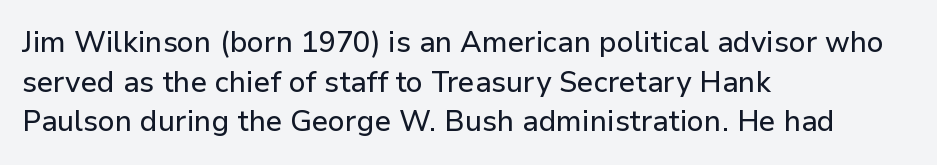
Rule under the text: the space is simply empty. Layout note: lines flush left. These lines were composed using upright roman letters. Do the characters align in a grid? No, the font is proportional. Note: no serifs on the glyphs.
